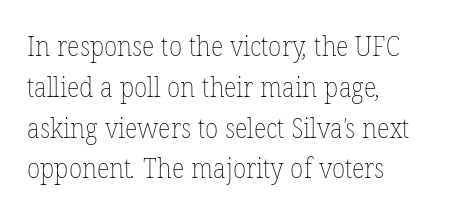
{"bold": "no", "underline": "no", "align": "left", "line_spacing": "normal", "line_spacing_ratio": 1.51, "letter_spacing": "normal", "letter_spacing_em": 0.0, "glyph_px": 27}
